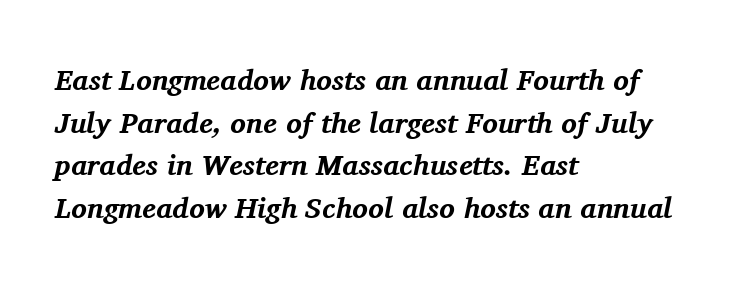
Q: Is the text bold? A: Yes.
Q: Is the text italic (slanted)? A: Yes, it leans right by about 11 degrees.
Q: Is the typeface a serif or a sans-serif typeface? A: Serif.
Q: Is the text underlined? A: No.
Q: How is the paragraph aligned? A: Left-aligned.
Q: Is the spacing between letters normal or unusually wide? A: Normal.
Q: Is the spacing between lines tight, normal or loose? A: Normal.
Q: Width (condensed, normal, or wide)? A: Normal.
Q: Stroke contrast? A: Medium.
Q: x-height? A: Medium.
Q: Monospaced? A: No.
